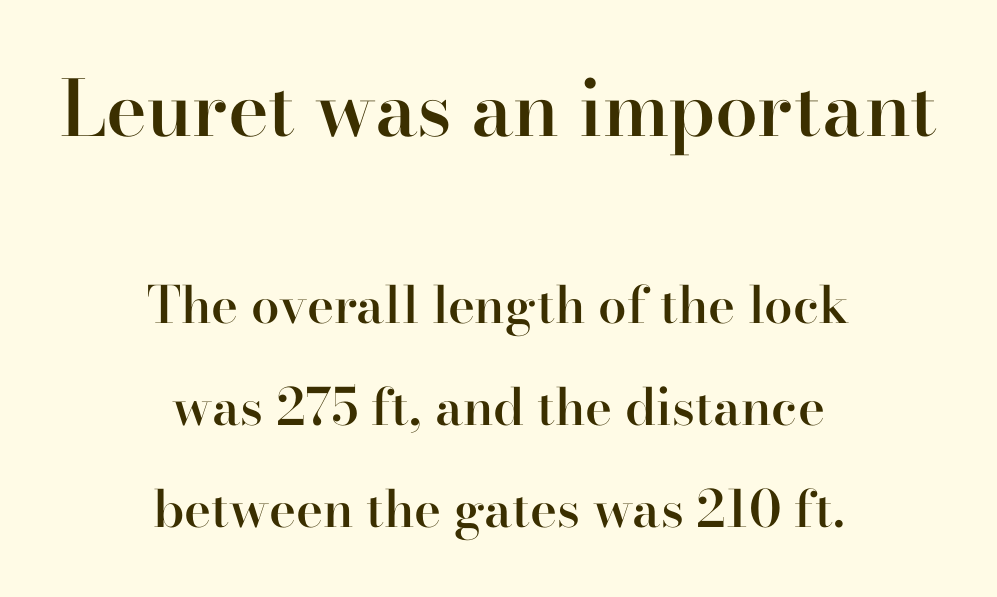
The image shows 77 px semibold serif type, upright; set centered, loose line spacing (2.0x), normal letter spacing, not underlined; the first (top) block is 1.51x larger; high stroke contrast and a small x-height.
